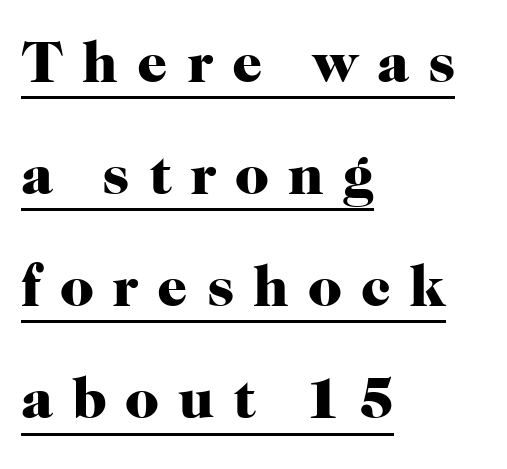
Q: Is the text bold? A: Yes.
Q: Is the text italic (slanted)? A: No, it is upright.
Q: Is the typeface a serif or a sans-serif typeface? A: Serif.
Q: Is the text underlined? A: Yes.
Q: How is the paragraph aligned? A: Left-aligned.
Q: Is the spacing between letters normal or unusually wide? A: Unusually wide.
Q: Is the spacing between lines tight, normal or loose? A: Loose.
Q: Width (condensed, normal, or wide)? A: Normal.
Q: Stroke contrast? A: High.
Q: x-height? A: Medium.
Q: Monospaced? A: No.
